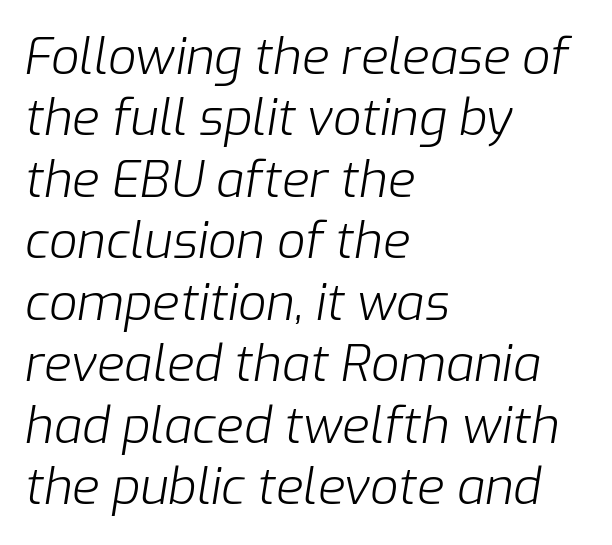
Q: Is the text bold? A: No.
Q: Is the text italic (slanted)? A: Yes, it leans right by about 9 degrees.
Q: Is the text underlined? A: No.
Q: How is the paragraph aligned? A: Left-aligned.
Q: Is the spacing between letters normal or unusually wide? A: Normal.
Q: Width (condensed, normal, or wide)? A: Normal.
Q: Stroke contrast? A: Low.
Q: x-height? A: Medium.
Q: Monospaced? A: No.
